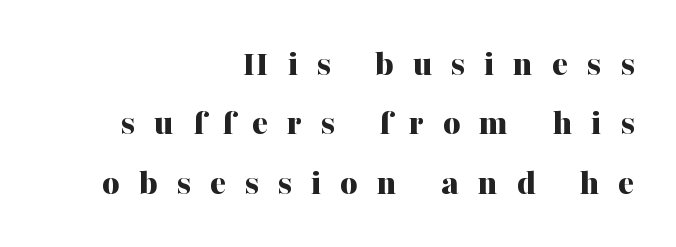
Q: Is the text bold? A: Yes.
Q: Is the text italic (slanted)? A: No, it is upright.
Q: Is the typeface a serif or a sans-serif typeface? A: Serif.
Q: Is the text underlined? A: No.
Q: How is the paragraph aligned? A: Right-aligned.
Q: Is the spacing between letters normal or unusually wide? A: Unusually wide.
Q: Is the spacing between lines tight, normal or loose? A: Normal.
Q: Width (condensed, normal, or wide)? A: Normal.
Q: Stroke contrast? A: Medium.
Q: x-height? A: Medium.
Q: Monospaced? A: No.
